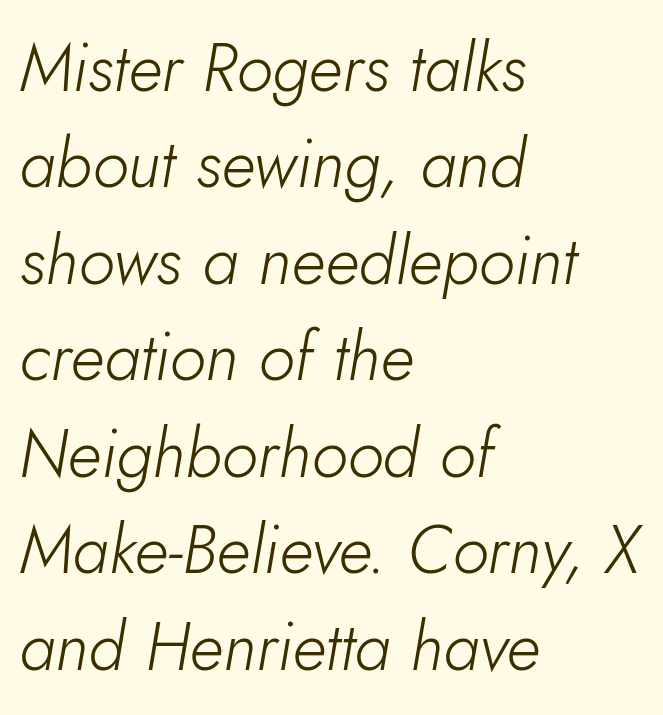
The image shows 67 px light type, italic (leaning right); set left-aligned, normal line spacing (1.44x), normal letter spacing, not underlined; low stroke contrast and a small x-height.
